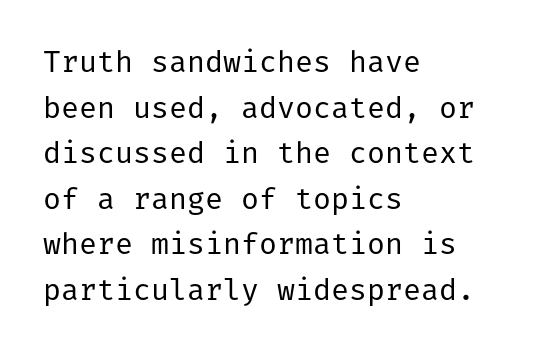
The image shows 30 px regular-weight sans-serif type, upright; set left-aligned, normal line spacing (1.52x), normal letter spacing, not underlined; low stroke contrast and a medium x-height.
